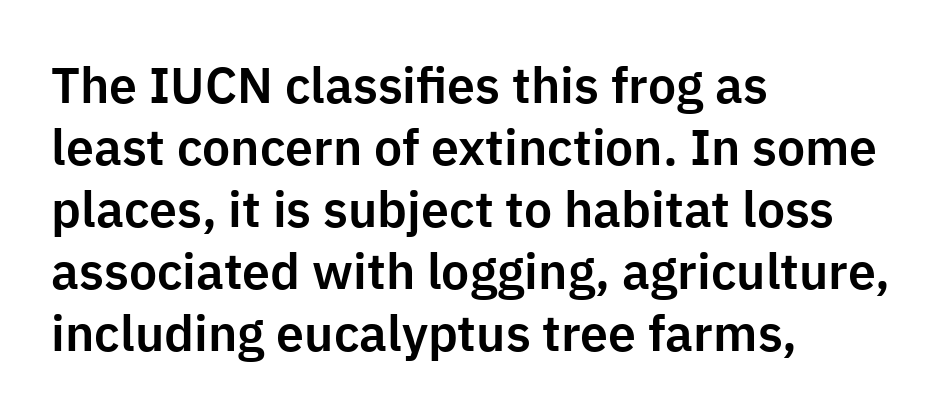
{"serif": "no", "italic": "no", "width": "normal", "stroke_contrast": "low", "x_height": "medium", "monospaced": "no", "underline": "no", "align": "left", "line_spacing_ratio": 1.24, "letter_spacing": "normal", "letter_spacing_em": 0.0, "glyph_px": 50}
